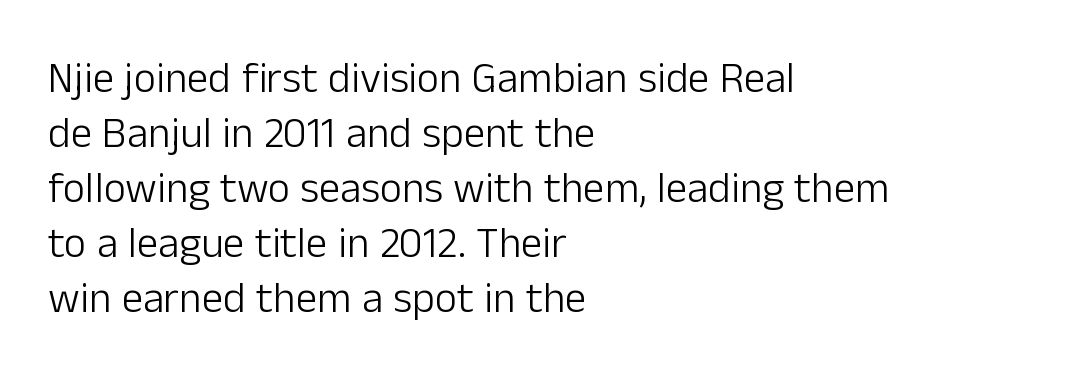
Horizontal alignment here is leftward, the default for most running prose. Glyph-to-glyph distance matches everyday printed text. Leading: standard. No letter is thick-stroked: the sample isn't bold. Each letter keeps its own natural width here, so spacing adapts to shape.
